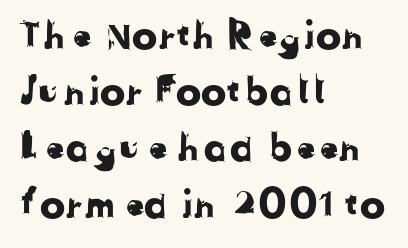
These lines are set flush left with a ragged right edge. Characters follow at the spacing the type designer built in. Vertically, the passage feels balanced, rows spaced as you'd expect. Just letters on the line, the space beneath them empty.
